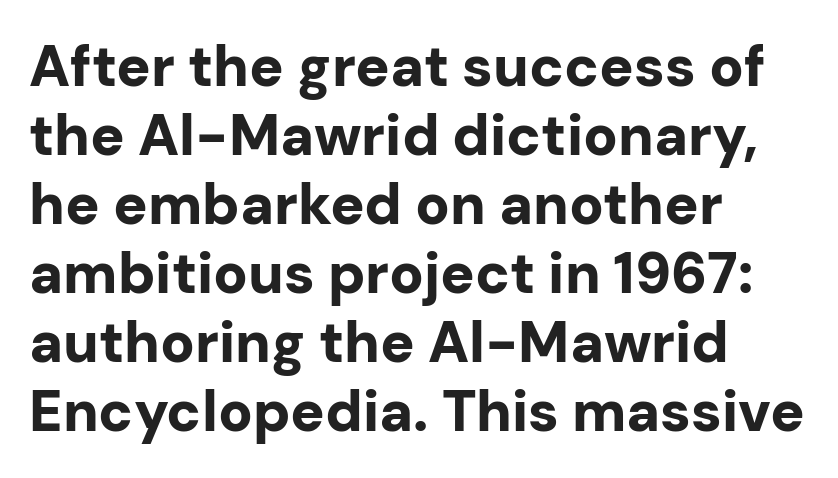
{"serif": "no", "italic": "no", "bold": "yes", "weight": "bold", "width": "normal", "stroke_contrast": "low", "x_height": "medium", "monospaced": "no", "underline": "no", "align": "left", "line_spacing_ratio": 1.21, "letter_spacing": "normal", "letter_spacing_em": 0.0, "glyph_px": 57}
